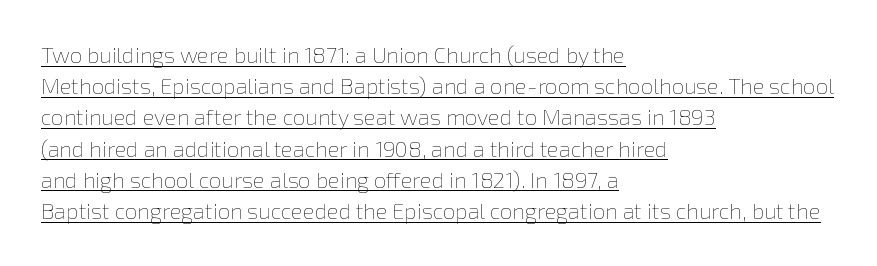
Casual observation: everything's shoved over to the left. Standard letterfit; no display-style spreading of the glyphs. Do the letters lean? They stand straight. If you measured baseline to baseline, you'd find a middling distance. Check the space under the baseline: a stroke is drawn there. The characters are drawn with everyday or finer stroke widths.
